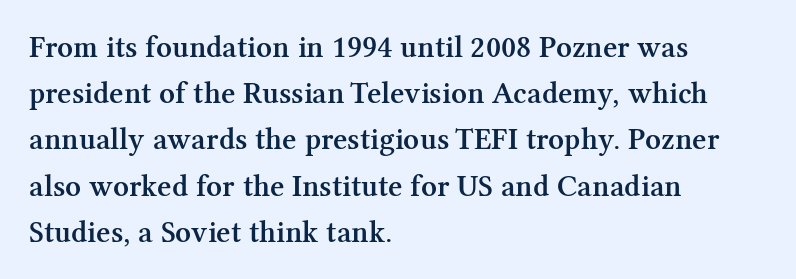
Is the letter spacing exaggerated? No — it looks like the ordinary default. Summary of vertical rhythm: regular, with standard interline spacing. Firm but not heavy-handed strokes: this text is semibold. Notice how the passage keeps a crisp vertical edge on the left only. This rendering features lettering with no underline.
